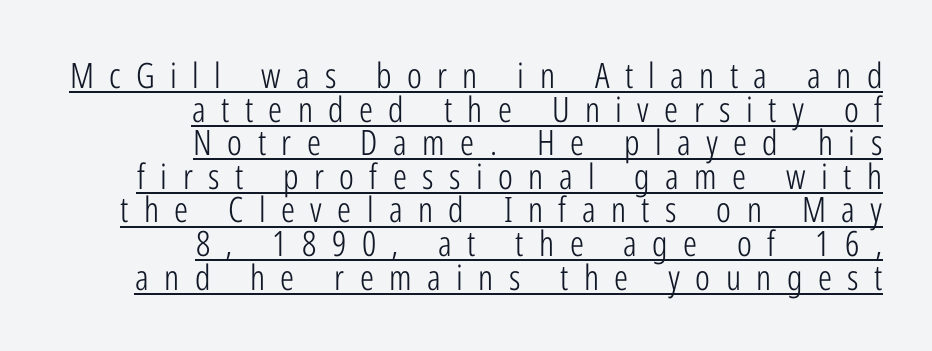
Q: Is the text bold? A: No.
Q: Is the text italic (slanted)? A: No, it is upright.
Q: Is the typeface a serif or a sans-serif typeface? A: Sans-serif.
Q: Is the text underlined? A: Yes.
Q: How is the paragraph aligned? A: Right-aligned.
Q: Is the spacing between letters normal or unusually wide? A: Unusually wide.
Q: Is the spacing between lines tight, normal or loose? A: Tight.
Q: Width (condensed, normal, or wide)? A: Condensed.
Q: Stroke contrast? A: Low.
Q: x-height? A: Medium.
Q: Monospaced? A: No.
